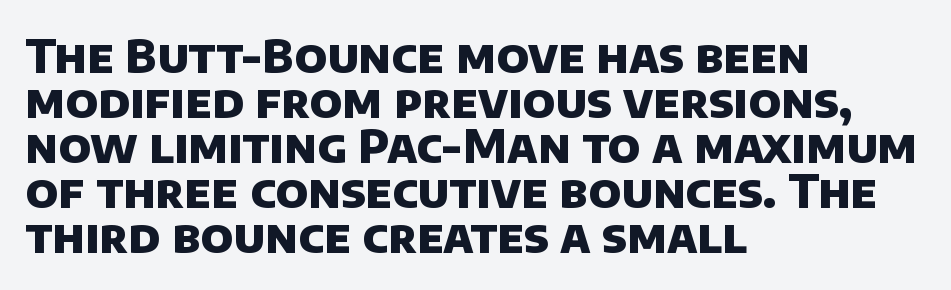
The image shows 46 px heavy sans-serif type; set left-aligned, tight line spacing (0.98x), normal letter spacing, not underlined; low stroke contrast and a large x-height.
